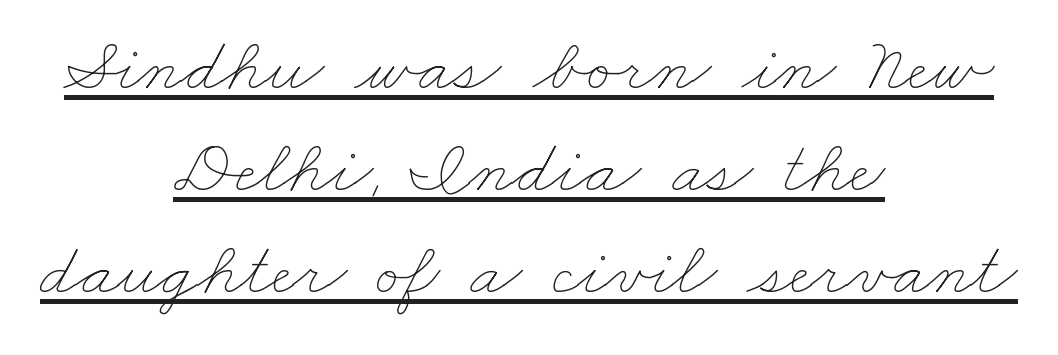
Q: Is the text bold? A: No.
Q: Is the text underlined? A: Yes.
Q: How is the paragraph aligned? A: Centered.
Q: Is the spacing between letters normal or unusually wide? A: Normal.
Q: Is the spacing between lines tight, normal or loose? A: Normal.
Q: Width (condensed, normal, or wide)? A: Wide.
Q: Stroke contrast? A: Low.
Q: x-height? A: Small.
Q: Monospaced? A: No.
